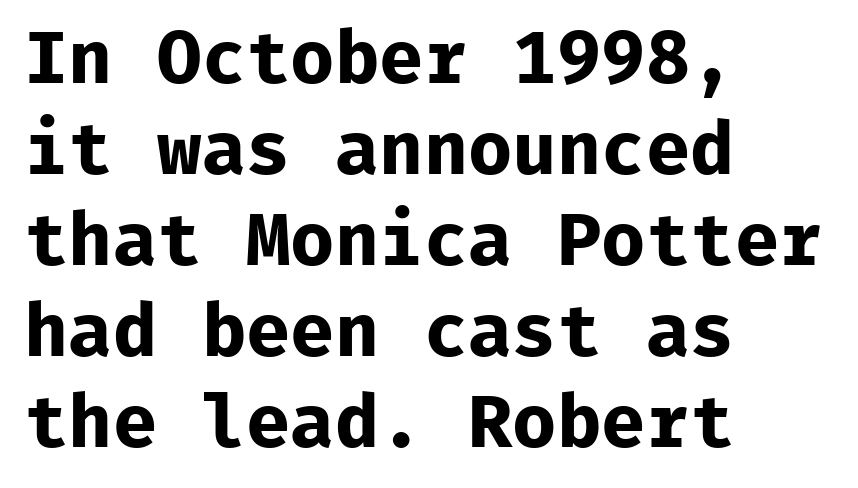
{"serif": "no", "italic": "no", "bold": "yes", "weight": "bold", "width": "normal", "stroke_contrast": "low", "x_height": "medium", "monospaced": "yes", "underline": "no", "align": "left", "line_spacing_ratio": 1.23, "letter_spacing": "normal", "letter_spacing_em": 0.0, "glyph_px": 74}
